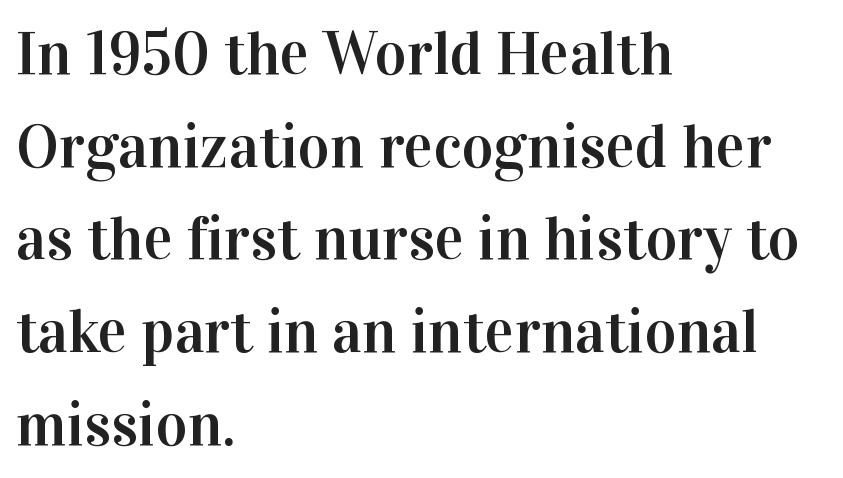
{"serif": "yes", "italic": "no", "width": "normal", "stroke_contrast": "high", "x_height": "medium", "monospaced": "no", "underline": "no", "align": "left", "line_spacing": "normal", "line_spacing_ratio": 1.52, "letter_spacing": "normal", "letter_spacing_em": 0.0, "glyph_px": 61}
